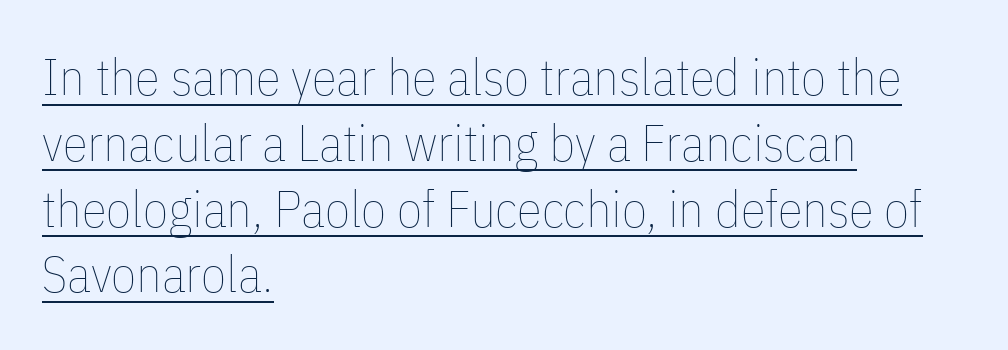
{"italic": "no", "bold": "no", "weight": "thin", "width": "condensed", "stroke_contrast": "low", "x_height": "medium", "monospaced": "no", "underline": "yes", "align": "left", "line_spacing": "normal", "line_spacing_ratio": 1.29, "letter_spacing": "normal", "letter_spacing_em": 0.0, "glyph_px": 51}
